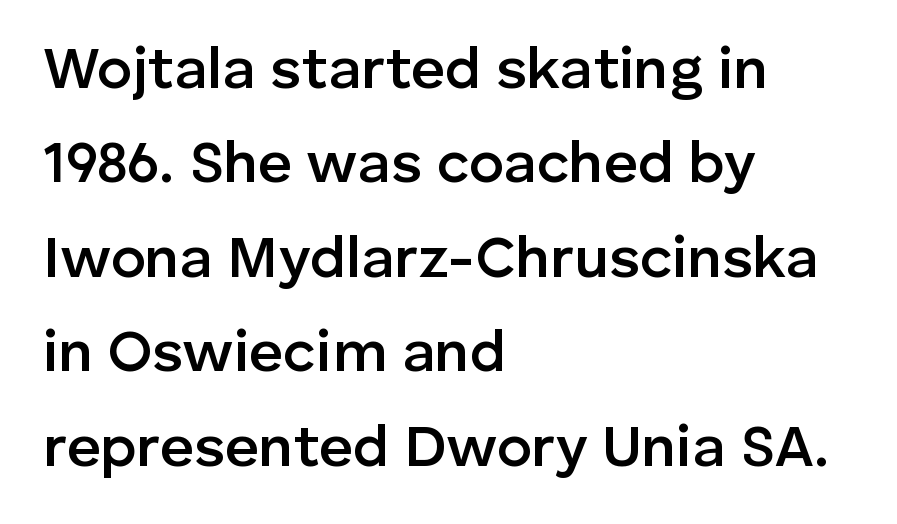
Q: Is the text bold? A: Semi-bold.
Q: Is the text italic (slanted)? A: No, it is upright.
Q: Is the typeface a serif or a sans-serif typeface? A: Sans-serif.
Q: Is the text underlined? A: No.
Q: How is the paragraph aligned? A: Left-aligned.
Q: Is the spacing between letters normal or unusually wide? A: Normal.
Q: Is the spacing between lines tight, normal or loose? A: Normal.
Q: Width (condensed, normal, or wide)? A: Normal.
Q: Stroke contrast? A: Low.
Q: x-height? A: Medium.
Q: Monospaced? A: No.
